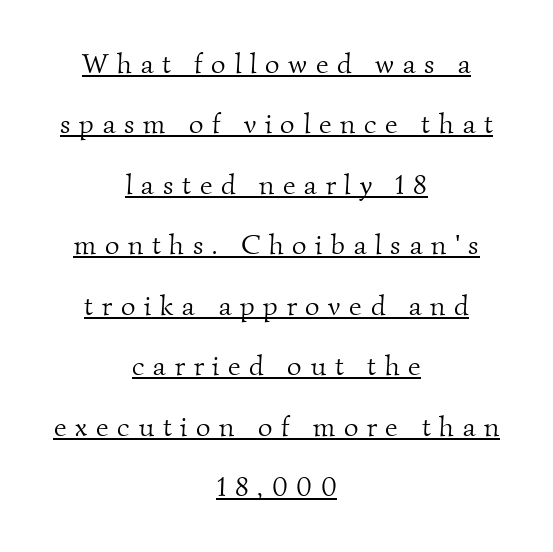
Short and long lines alike share a common midpoint. If you measured baseline to baseline, you'd find a long distance. What stands out about the letter spacing? Its width — letters are far apart. Looks like regular typesetting: each glyph gets only the width it needs.
